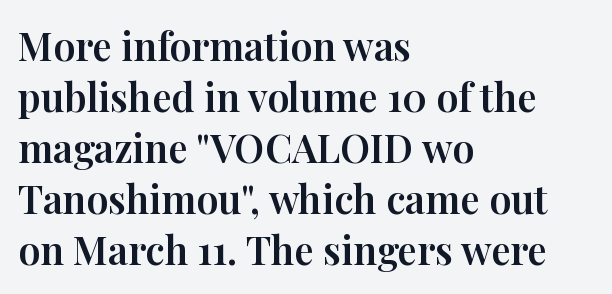
{"serif": "yes", "italic": "no", "width": "normal", "stroke_contrast": "high", "x_height": "medium", "monospaced": "no", "underline": "no", "align": "left", "line_spacing": "normal", "line_spacing_ratio": 1.31, "letter_spacing": "normal", "letter_spacing_em": 0.0, "glyph_px": 39}
